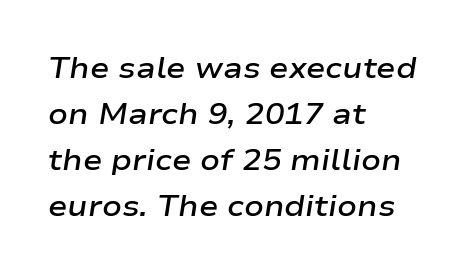
The rows are spaced the way most documents space them. The paragraph has a hard left edge and a soft right edge. The glyphs have the mass of a demibold cut, below bold. The gaps between neighbouring characters are ordinary and unremarkable.
